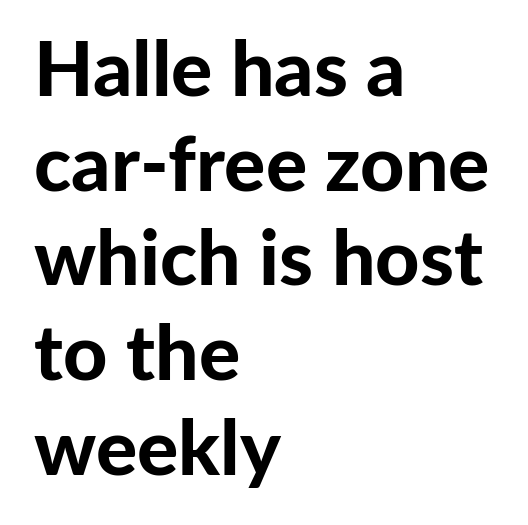
{"serif": "no", "italic": "no", "bold": "yes", "weight": "bold", "width": "normal", "stroke_contrast": "low", "x_height": "medium", "monospaced": "no", "underline": "no", "align": "left", "line_spacing_ratio": 1.23, "letter_spacing": "normal", "letter_spacing_em": 0.0, "glyph_px": 77}
